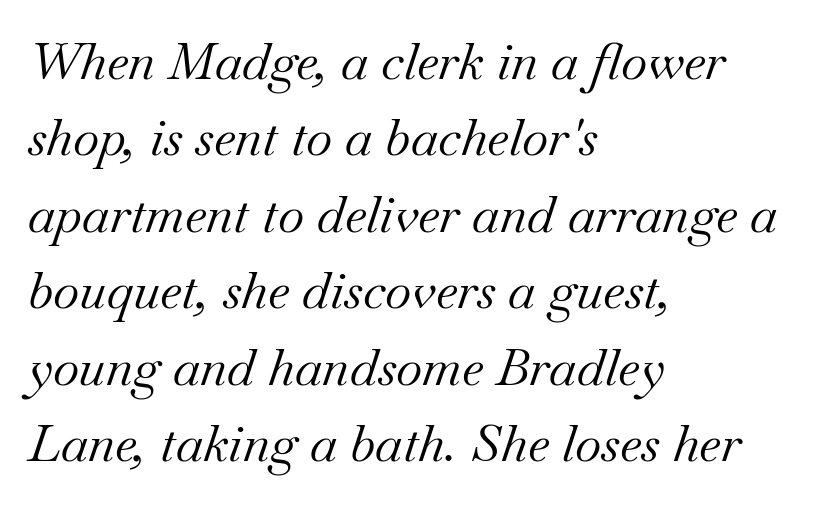
The strokes are not fattened; the text isn't bold. Proportional: the letters do not fall into vertical columns. Type style note: has serifs. When letters slant like this, we call the style italic. The rendering uses a moderate line-height, typical for paragraphs.
